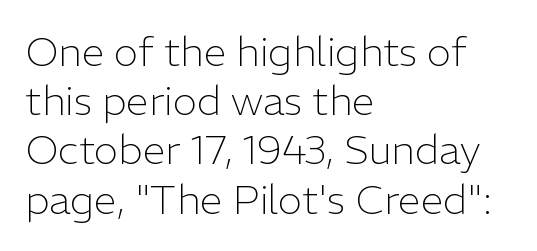
Q: Is the text bold? A: No.
Q: Is the text italic (slanted)? A: No, it is upright.
Q: Is the typeface a serif or a sans-serif typeface? A: Sans-serif.
Q: Is the text underlined? A: No.
Q: How is the paragraph aligned? A: Left-aligned.
Q: Is the spacing between letters normal or unusually wide? A: Normal.
Q: Width (condensed, normal, or wide)? A: Normal.
Q: Stroke contrast? A: Low.
Q: x-height? A: Medium.
Q: Monospaced? A: No.
